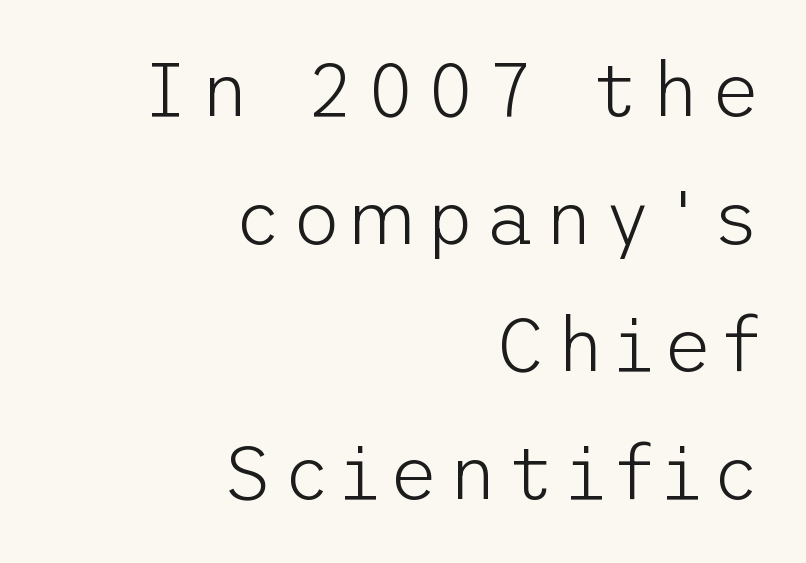
The image shows 76 px light sans-serif type, upright; set right-aligned, normal line spacing (1.68x), not underlined; low stroke contrast and a medium x-height.
